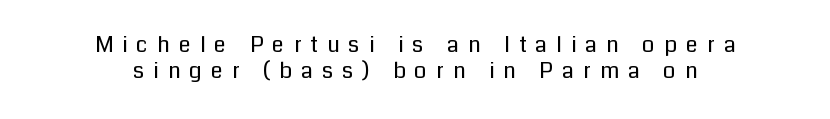
Q: Is the text bold? A: No.
Q: Is the text italic (slanted)? A: No, it is upright.
Q: Is the text underlined? A: No.
Q: How is the paragraph aligned? A: Centered.
Q: Is the spacing between letters normal or unusually wide? A: Unusually wide.
